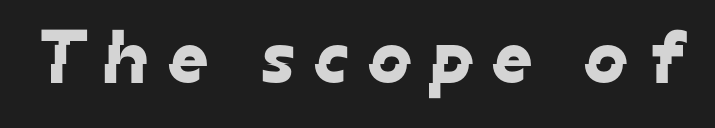
The image shows 76 px sans-serif type; set unusually wide letter spacing (+0.26 em), not underlined; low stroke contrast and a medium x-height.
